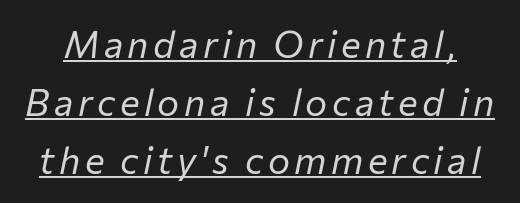
{"italic": "yes", "lean": "right", "slant_degrees": 12, "bold": "no", "weight": "regular", "width": "normal", "stroke_contrast": "low", "x_height": "medium", "monospaced": "no", "underline": "yes", "line_spacing": "normal", "line_spacing_ratio": 1.57, "glyph_px": 37}
